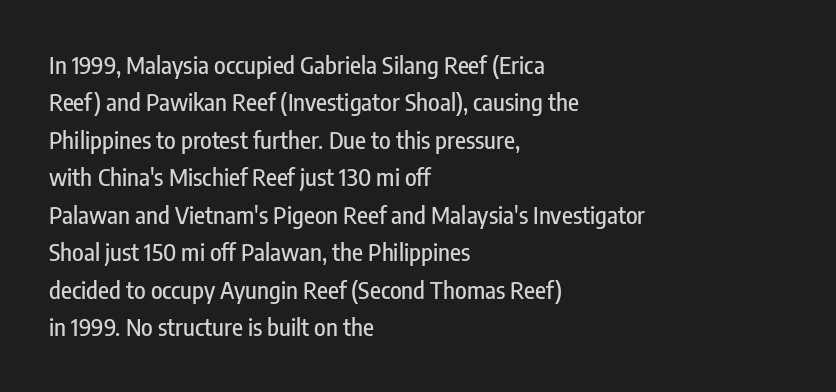
Q: Is the text italic (slanted)? A: No, it is upright.
Q: Is the text underlined? A: No.
Q: How is the paragraph aligned? A: Left-aligned.
Q: Is the spacing between letters normal or unusually wide? A: Normal.
Q: Is the spacing between lines tight, normal or loose? A: Normal.
